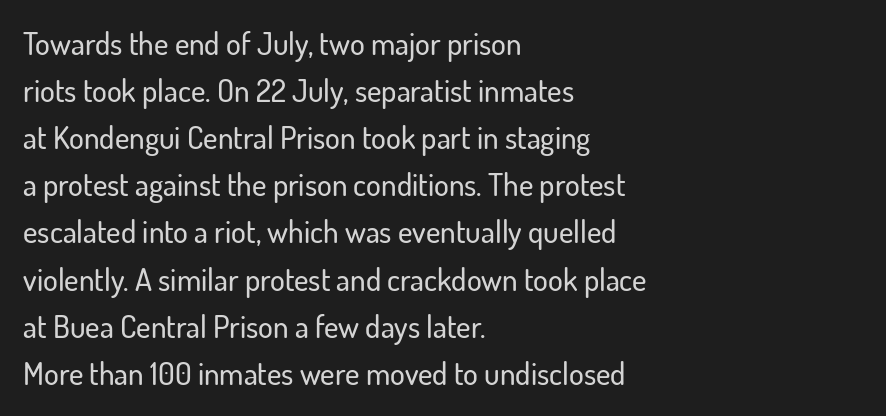
Q: Is the text italic (slanted)? A: No, it is upright.
Q: Is the typeface a serif or a sans-serif typeface? A: Sans-serif.
Q: Is the text underlined? A: No.
Q: How is the paragraph aligned? A: Left-aligned.
Q: Is the spacing between letters normal or unusually wide? A: Normal.
Q: Is the spacing between lines tight, normal or loose? A: Normal.
Q: Width (condensed, normal, or wide)? A: Normal.
Q: Stroke contrast? A: Low.
Q: x-height? A: Small.
Q: Monospaced? A: No.
